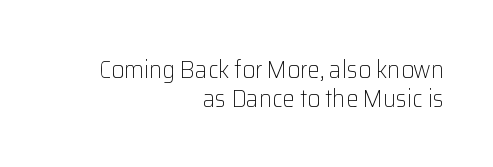
Does the lettering tilt? It doesn't — this is upright. Honestly, the rows look squashed on top of each other. Glyph-to-glyph distance matches everyday printed text. The paragraph shown leans on its right margin. Weight: not bold — regular or lighter. Descenders hang freely into open space.
